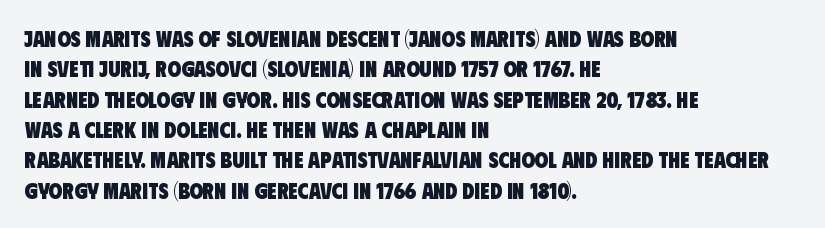
Q: Is the text bold? A: Yes.
Q: Is the text underlined? A: No.
Q: How is the paragraph aligned? A: Left-aligned.
Q: Is the spacing between letters normal or unusually wide? A: Normal.
Q: Is the spacing between lines tight, normal or loose? A: Normal.
